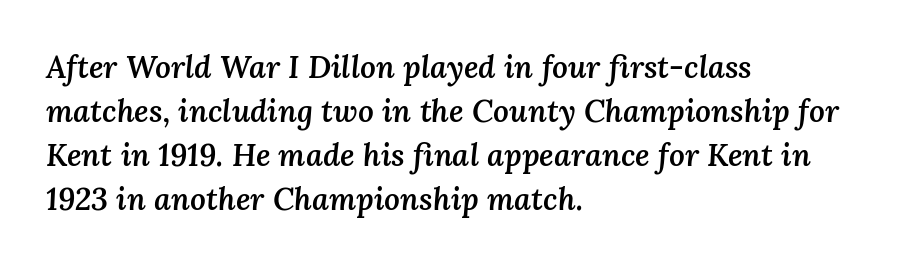
Characters are canted at an angle relative to the baseline's perpendicular. What's the leading like? Ordinary, nothing unusual. Which margin do the lines hug? The left one — the right edge is uneven. Students, note that the glyphs here touch the page at normal intervals. Stems and bowls a touch heavier than normal — semibold.
